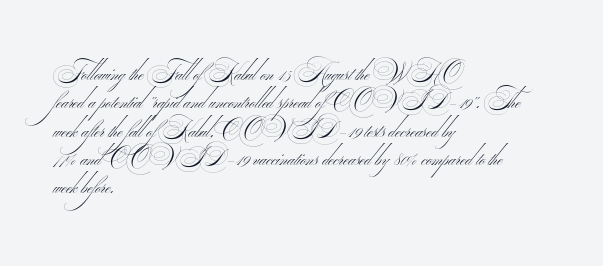
Typeset ragged right — the left edge is the straight one. Weight class: somewhere from thin through regular. Characters follow at the spacing the type designer built in. Descender tails drop into unmarked territory.
